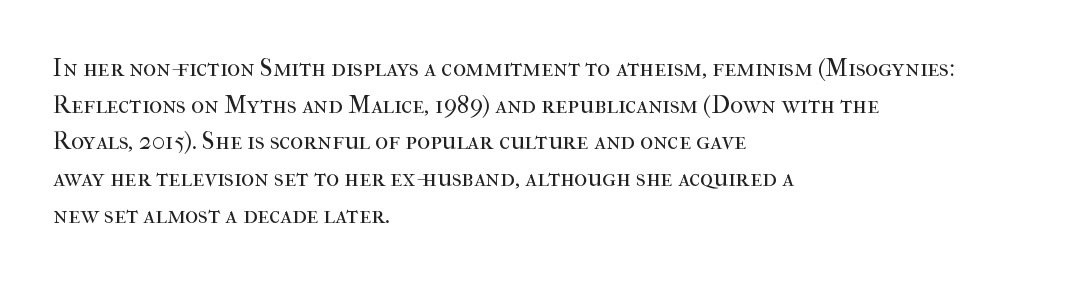
The image shows 25 px text type, upright; set left-aligned, normal line spacing (1.47x), normal letter spacing, not underlined.
